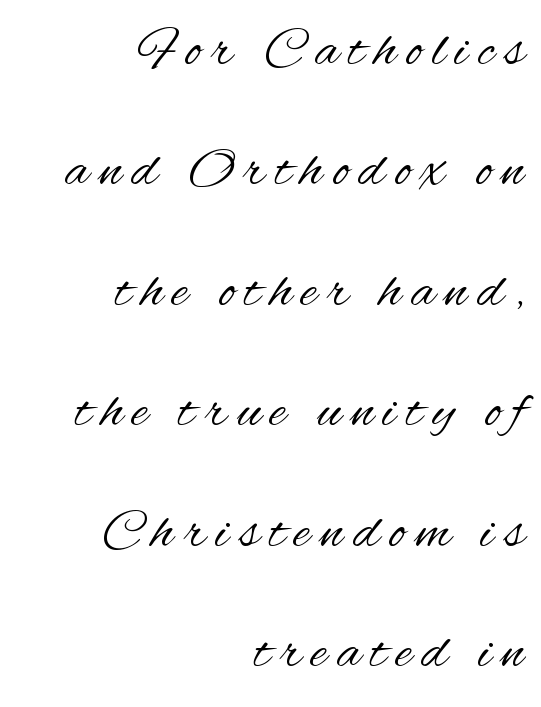
{"serif": "no", "bold": "no", "weight": "regular", "width": "condensed", "stroke_contrast": "medium", "x_height": "small", "monospaced": "no", "underline": "no", "align": "right", "line_spacing": "loose", "line_spacing_ratio": 2.15, "glyph_px": 56}
